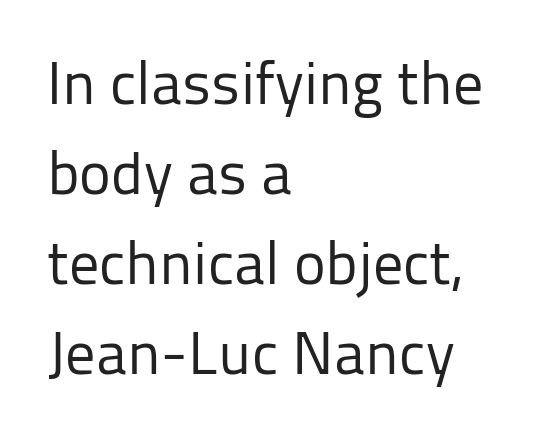
The image shows 60 px regular-weight sans-serif type, upright; set left-aligned, normal line spacing (1.5x), normal letter spacing, not underlined; low stroke contrast and a medium x-height.
